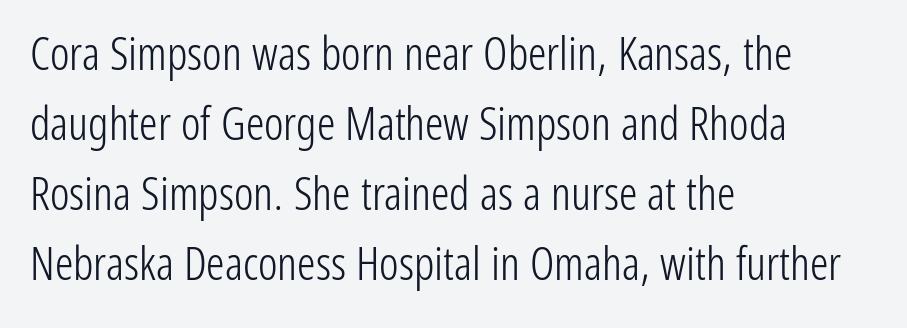
Q: Is the text bold? A: No.
Q: Is the text italic (slanted)? A: No, it is upright.
Q: Is the typeface a serif or a sans-serif typeface? A: Sans-serif.
Q: Is the text underlined? A: No.
Q: How is the paragraph aligned? A: Left-aligned.
Q: Is the spacing between letters normal or unusually wide? A: Normal.
Q: Is the spacing between lines tight, normal or loose? A: Normal.
Q: Width (condensed, normal, or wide)? A: Condensed.
Q: Stroke contrast? A: Low.
Q: x-height? A: Medium.
Q: Monospaced? A: No.
